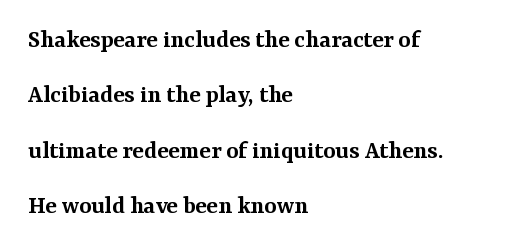
Plain, unruled lines of type. Line beginnings align vertically; line endings do not. These lines were composed using upright roman letters. Students, this is semibold: more ink than regular, less than bold. In terms of leading, this rendering errs on the spacious side. Letter spacing: default.
